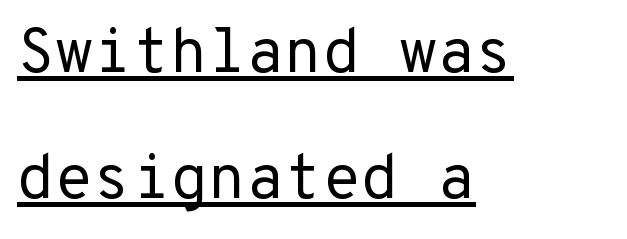
The image shows 62 px regular-weight sans-serif type, upright; set left-aligned, loose line spacing (2.03x), normal letter spacing, underlined; low stroke contrast and a medium x-height.
